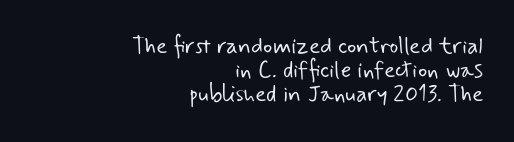
The image shows 23 px text type; set right-aligned, tight line spacing (1.05x), normal letter spacing, not underlined.
